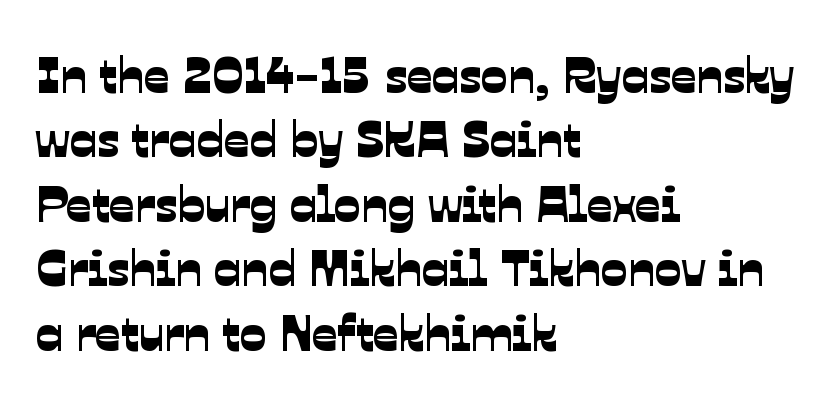
The image shows 50 px sans-serif type; set left-aligned, normal line spacing (1.29x), normal letter spacing, not underlined; low stroke contrast and a medium x-height.
